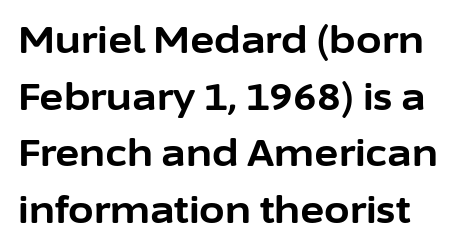
Q: Is the text bold? A: Yes.
Q: Is the text italic (slanted)? A: No, it is upright.
Q: Is the typeface a serif or a sans-serif typeface? A: Sans-serif.
Q: Is the text underlined? A: No.
Q: Is the spacing between letters normal or unusually wide? A: Normal.
Q: Is the spacing between lines tight, normal or loose? A: Normal.
Q: Width (condensed, normal, or wide)? A: Normal.
Q: Stroke contrast? A: Low.
Q: x-height? A: Medium.
Q: Monospaced? A: No.
